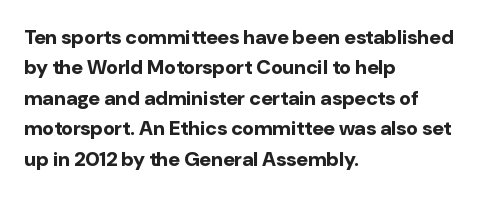
Heavy, bold letterforms. The rendering anchors every line to the left-hand side. The line-height multiplier appears to be the usual default. Style check: upright. There is no visible air inserted between adjacent glyphs. Descenders hang freely into open space.
